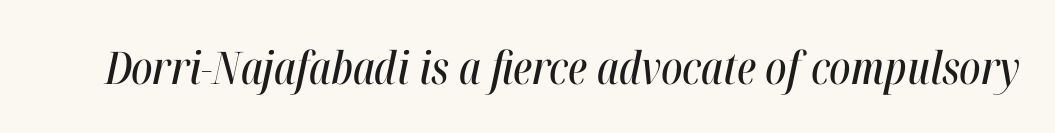
{"italic": "yes", "lean": "right", "slant_degrees": 12, "width": "condensed", "stroke_contrast": "high", "x_height": "medium", "monospaced": "no", "underline": "no", "letter_spacing": "normal", "letter_spacing_em": 0.0, "glyph_px": 45}
